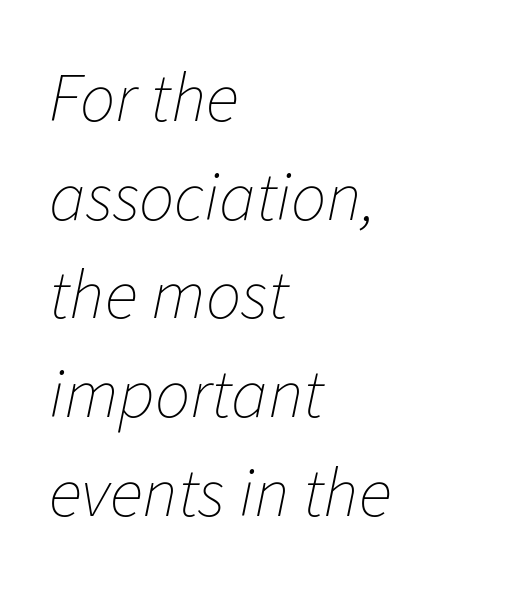
The image shows 70 px thin type, italic (leaning right); set left-aligned, normal line spacing (1.41x), normal letter spacing, not underlined; low stroke contrast and a medium x-height.
